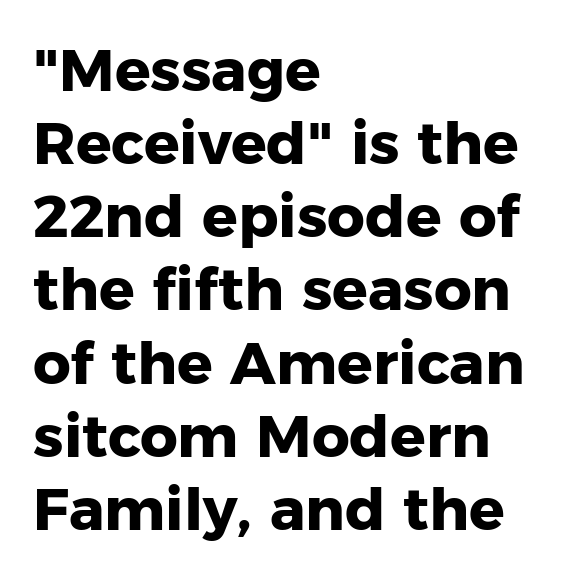
This is sans-serif lettering, the kind often seen on screens and signage. Vertical strokes here are truly vertical. These lines stack with their left ends in a neat column. Pretty heavy lettering here — definitely bold.
